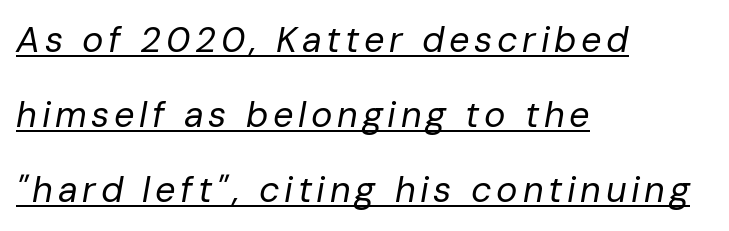
The compositor pushed each line to the left boundary. The font's italic variant was chosen for this text. Ink coverage per letter is moderate at most. The specimen includes a rule beneath the text block's lines.
